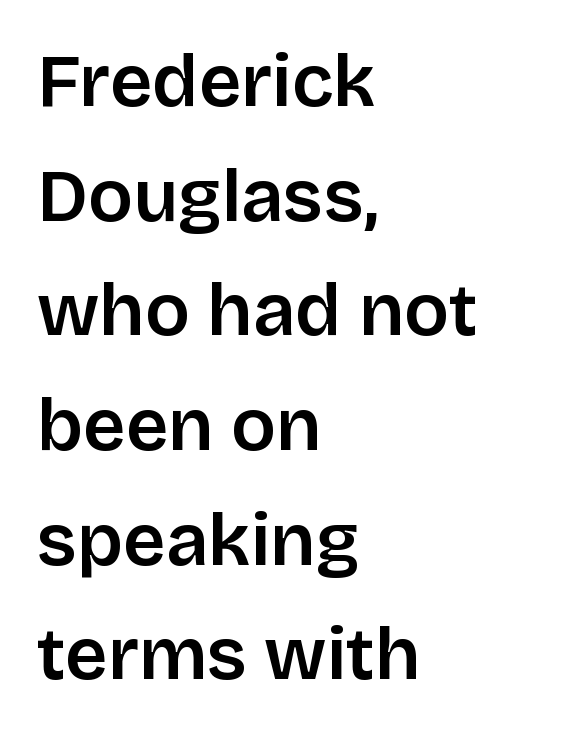
{"serif": "no", "italic": "no", "width": "normal", "stroke_contrast": "low", "x_height": "large", "monospaced": "no", "underline": "no", "align": "left", "line_spacing": "normal", "line_spacing_ratio": 1.55, "letter_spacing": "normal", "letter_spacing_em": 0.0, "glyph_px": 74}
